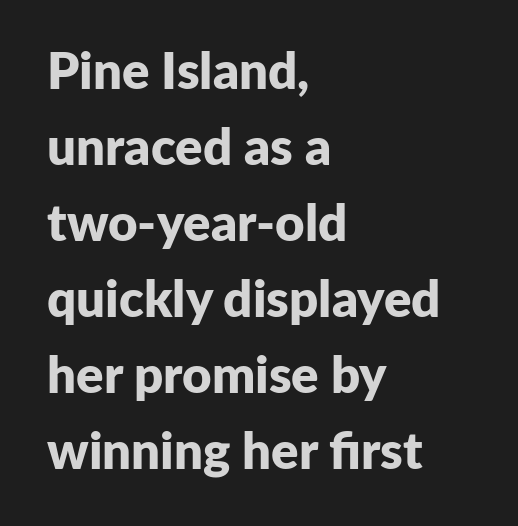
Q: Is the text bold? A: Yes.
Q: Is the text italic (slanted)? A: No, it is upright.
Q: Is the typeface a serif or a sans-serif typeface? A: Sans-serif.
Q: Is the text underlined? A: No.
Q: How is the paragraph aligned? A: Left-aligned.
Q: Is the spacing between letters normal or unusually wide? A: Normal.
Q: Is the spacing between lines tight, normal or loose? A: Normal.
Q: Width (condensed, normal, or wide)? A: Normal.
Q: Stroke contrast? A: Low.
Q: x-height? A: Medium.
Q: Monospaced? A: No.
